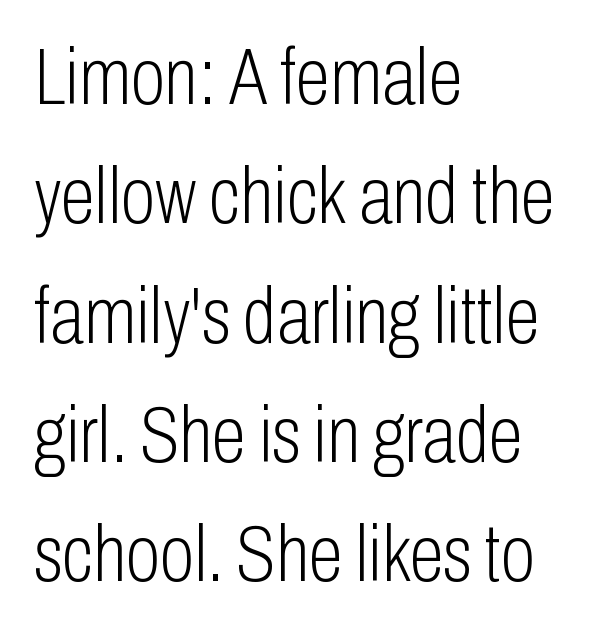
{"serif": "no", "italic": "no", "bold": "no", "weight": "light", "width": "condensed", "stroke_contrast": "low", "x_height": "medium", "monospaced": "no", "underline": "no", "align": "left", "line_spacing": "normal", "line_spacing_ratio": 1.51, "letter_spacing": "normal", "letter_spacing_em": 0.0, "glyph_px": 79}
